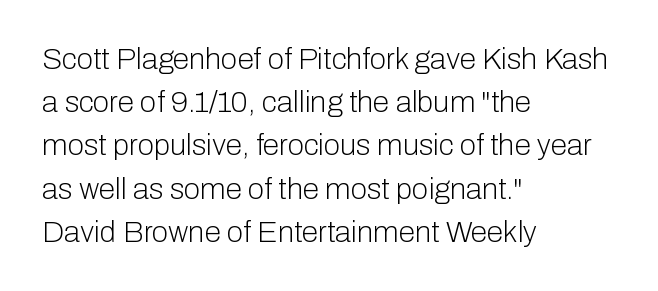
The space beneath each line is pristine and unruled. The lines in this sample share a left origin and differ only in where they stop. The letters stand upright; this is a roman face. Is there much room between lines? A standard amount, neither cramped nor airy. Observe the ordinary spacing: letters are neighbours, not strangers. These lines are composed in type without serifs.
